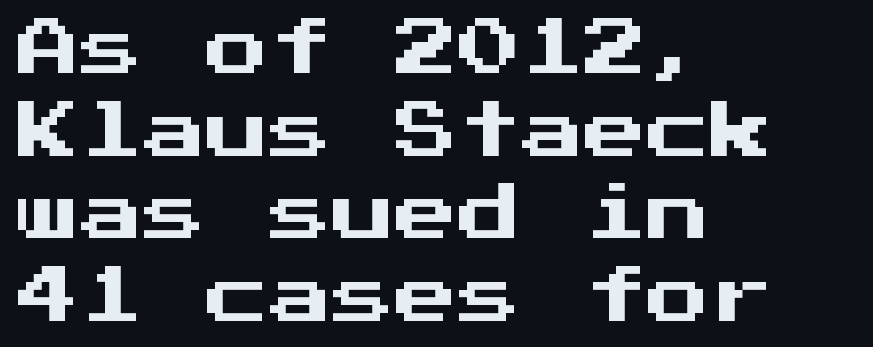
Q: Is the text italic (slanted)? A: No, it is upright.
Q: Is the typeface a serif or a sans-serif typeface? A: Sans-serif.
Q: Is the text underlined? A: No.
Q: How is the paragraph aligned? A: Left-aligned.
Q: Is the spacing between letters normal or unusually wide? A: Normal.
Q: Is the spacing between lines tight, normal or loose? A: Normal.
Q: Width (condensed, normal, or wide)? A: Normal.
Q: Stroke contrast? A: Medium.
Q: x-height? A: Medium.
Q: Monospaced? A: Yes.
